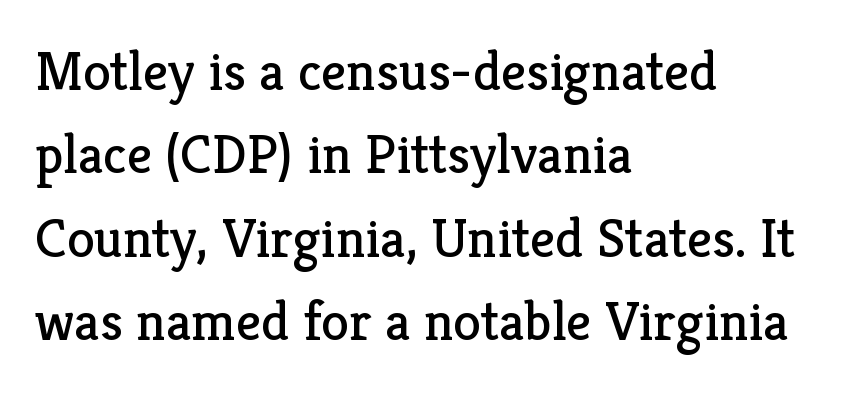
The image shows 56 px regular-weight serif type, upright; set left-aligned, normal line spacing (1.49x), normal letter spacing, not underlined; low stroke contrast and a medium x-height.
